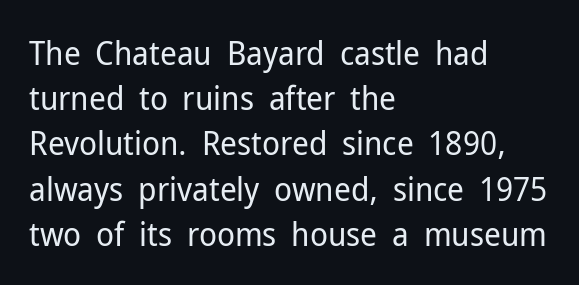
Varying glyph widths throughout — classic text-font behaviour. Underline: absent. The line texture is even and compact thanks to regular tracking. Does the type have serifs? No, each stem ends abruptly. What's the leading like? Ordinary, nothing unusual.
